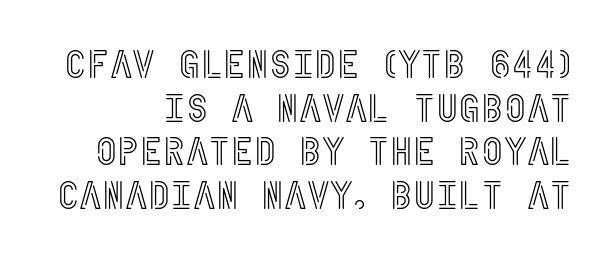
The image shows 39 px condensed type, upright; set tight line spacing (1.12x), normal letter spacing, not underlined; a large x-height.
